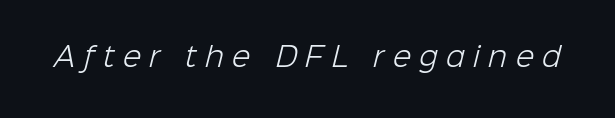
A typesetter would call this heavily tracked-out type. The words here are not underlined. Stroke thickness stays within the range of a standard reading face or lighter.
